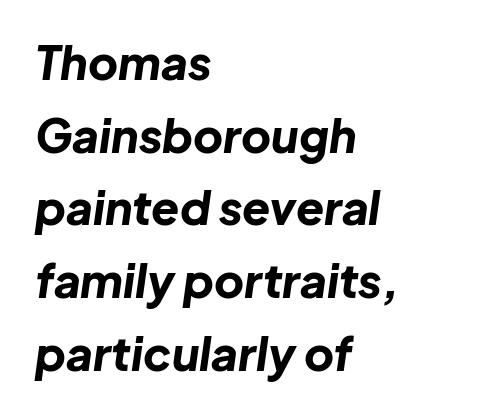
The image shows 46 px bold type, italic (leaning right); set left-aligned, normal line spacing (1.58x), normal letter spacing, not underlined; low stroke contrast and a medium x-height.
